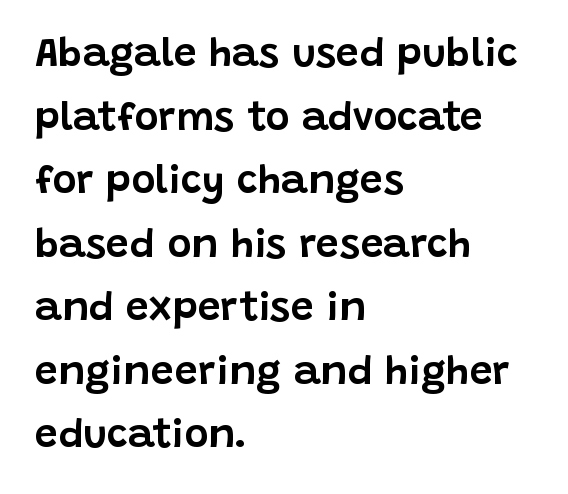
Q: Is the text italic (slanted)? A: No, it is upright.
Q: Is the typeface a serif or a sans-serif typeface? A: Sans-serif.
Q: Is the text underlined? A: No.
Q: How is the paragraph aligned? A: Left-aligned.
Q: Is the spacing between letters normal or unusually wide? A: Normal.
Q: Is the spacing between lines tight, normal or loose? A: Normal.
Q: Width (condensed, normal, or wide)? A: Normal.
Q: Stroke contrast? A: Low.
Q: x-height? A: Large.
Q: Monospaced? A: No.
